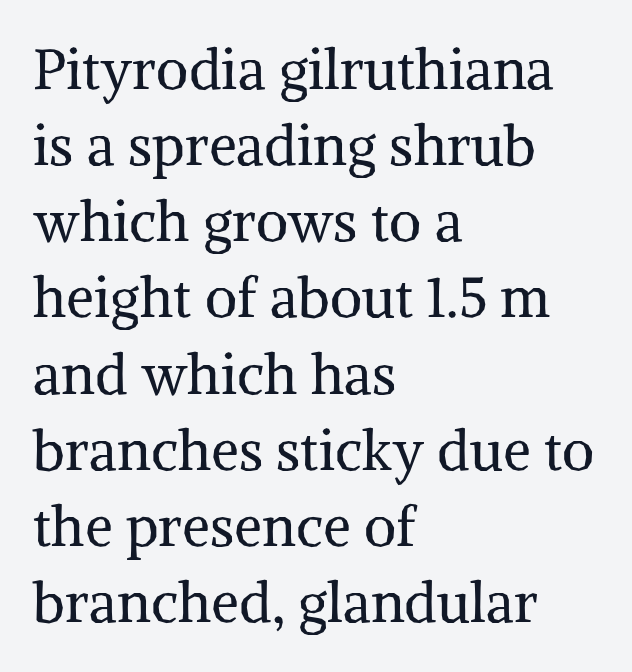
The image shows 56 px regular-weight serif type, upright; set left-aligned, normal line spacing (1.36x), normal letter spacing, not underlined; medium stroke contrast and a medium x-height.
